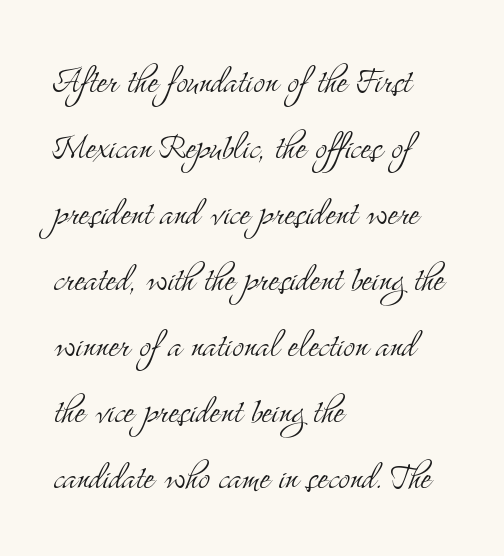
The characters are drawn with everyday or finer stroke widths. Tracking value appears to be zero — textbook default spacing. Quick note: interline space is typical. Is this a sans? No — the strokes have serifs.
